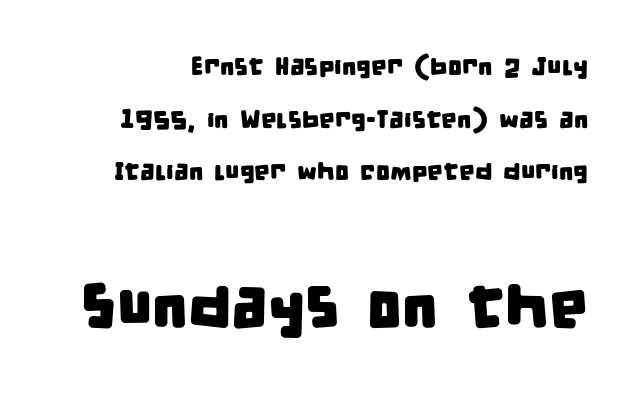
{"serif": "no", "width": "condensed", "stroke_contrast": "low", "x_height": "large", "monospaced": "no", "underline": "no", "line_spacing": "loose", "line_spacing_ratio": 2.11, "letter_spacing": "normal", "letter_spacing_em": 0.0, "larger_block": "second", "size_ratio": 2.48, "glyph_px": 62}
